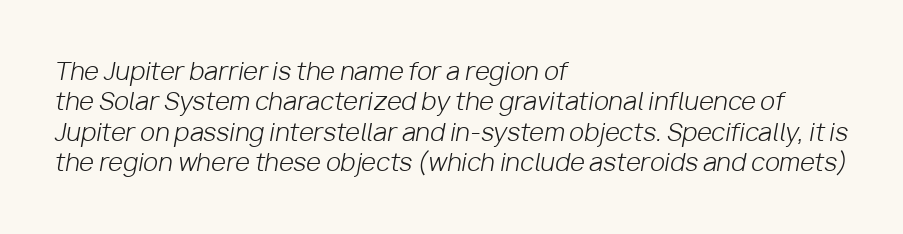
It's the slanting kind of type. Underline: absent. Is the stroke heavy? The answer is a plain regular-or-lighter. The lines are quadded left. This sample uses plain, unmodified letter spacing.
